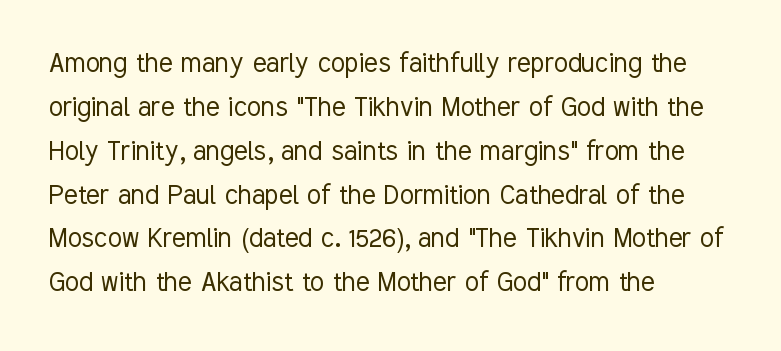
Q: Is the text bold? A: No.
Q: Is the text italic (slanted)? A: No, it is upright.
Q: Is the typeface a serif or a sans-serif typeface? A: Sans-serif.
Q: Is the text underlined? A: No.
Q: How is the paragraph aligned? A: Left-aligned.
Q: Is the spacing between letters normal or unusually wide? A: Normal.
Q: Is the spacing between lines tight, normal or loose? A: Normal.
Q: Width (condensed, normal, or wide)? A: Condensed.
Q: Stroke contrast? A: Low.
Q: x-height? A: Medium.
Q: Monospaced? A: No.
